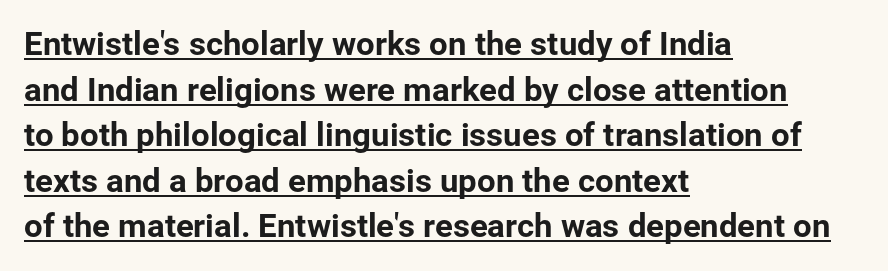
Q: Is the text italic (slanted)? A: No, it is upright.
Q: Is the typeface a serif or a sans-serif typeface? A: Sans-serif.
Q: Is the text underlined? A: Yes.
Q: How is the paragraph aligned? A: Left-aligned.
Q: Is the spacing between letters normal or unusually wide? A: Normal.
Q: Is the spacing between lines tight, normal or loose? A: Normal.
Q: Width (condensed, normal, or wide)? A: Normal.
Q: Stroke contrast? A: Low.
Q: x-height? A: Medium.
Q: Monospaced? A: No.
